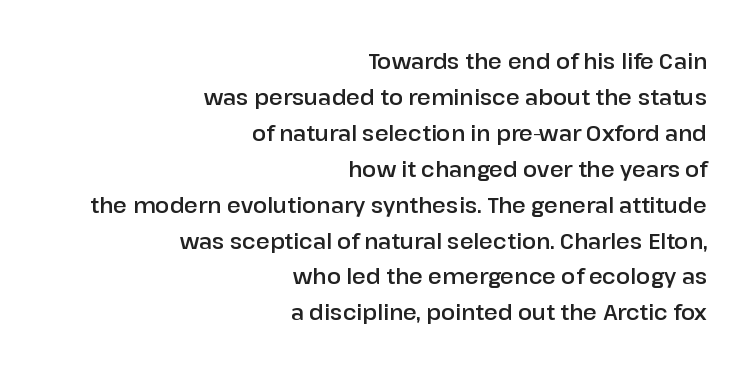
Q: Is the text italic (slanted)? A: No, it is upright.
Q: Is the text underlined? A: No.
Q: How is the paragraph aligned? A: Right-aligned.
Q: Is the spacing between letters normal or unusually wide? A: Normal.
